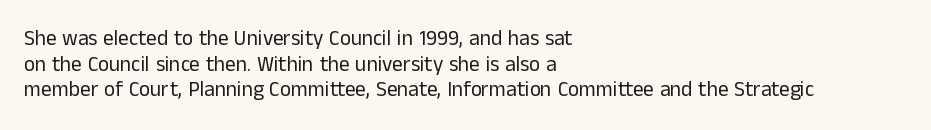
{"italic": "no", "bold": "no", "underline": "no", "align": "left", "line_spacing_ratio": 1.22, "letter_spacing": "normal", "letter_spacing_em": 0.0, "glyph_px": 21}
